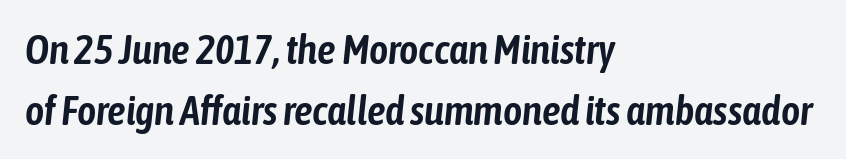
Layout note: lines flush left. Inter-character spacing is left at the font's built-in metrics. Looks like regular typesetting: each glyph gets only the width it needs. Descenders hang freely into open space. There's an unmistakable incline to the writing here.
